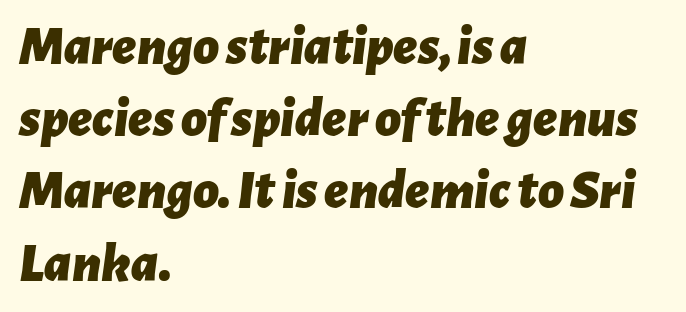
{"italic": "yes", "lean": "right", "slant_degrees": 7, "bold": "yes", "weight": "bold", "width": "normal", "stroke_contrast": "low", "x_height": "medium", "monospaced": "no", "underline": "no", "align": "left", "line_spacing": "normal", "line_spacing_ratio": 1.29, "letter_spacing": "normal", "letter_spacing_em": 0.0, "glyph_px": 56}
